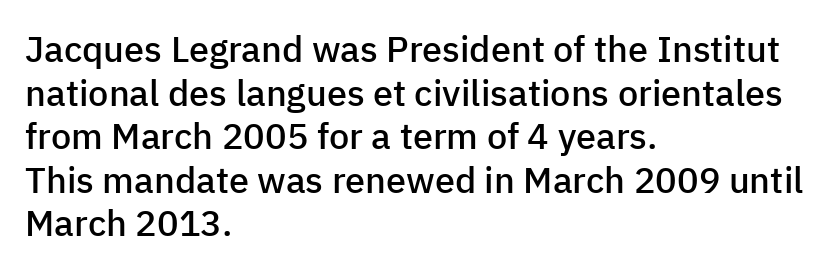
Summary of weight: moderately heavy, a semibold. Varying glyph widths throughout — classic text-font behaviour. The foot of each line stays bare and open. Designer's note — italics off, roman on. Letterform terminals end flat and unadorned throughout the passage.
